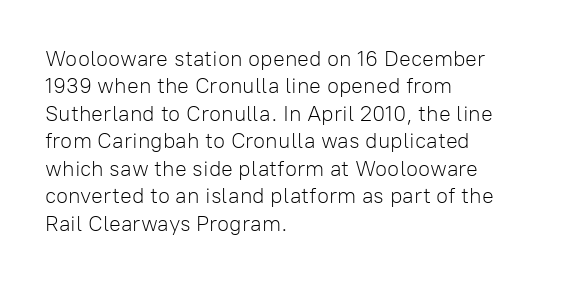
The image shows 22 px text type, upright; set left-aligned, normal line spacing (1.25x), normal letter spacing, not underlined.
